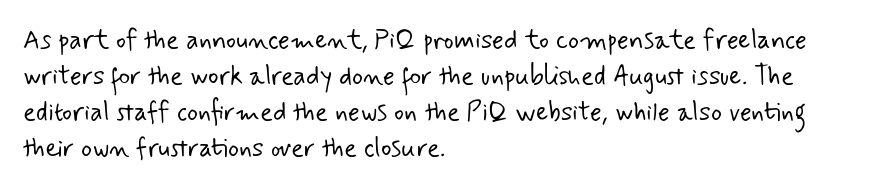
The image shows 26 px text type; set left-aligned, normal line spacing (1.38x), normal letter spacing, not underlined.
